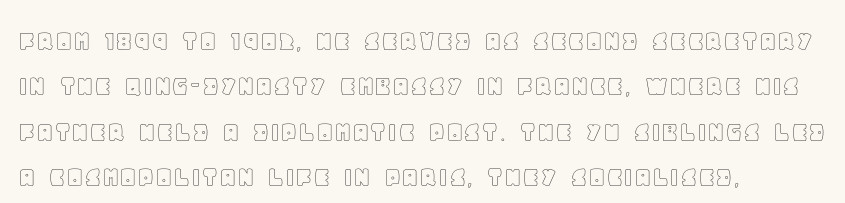
Q: Is the text italic (slanted)? A: No, it is upright.
Q: Is the text underlined? A: No.
Q: How is the paragraph aligned? A: Left-aligned.
Q: Is the spacing between letters normal or unusually wide? A: Normal.
Q: Is the spacing between lines tight, normal or loose? A: Normal.
Q: Width (condensed, normal, or wide)? A: Normal.
Q: x-height? A: Large.
Q: Monospaced? A: No.
